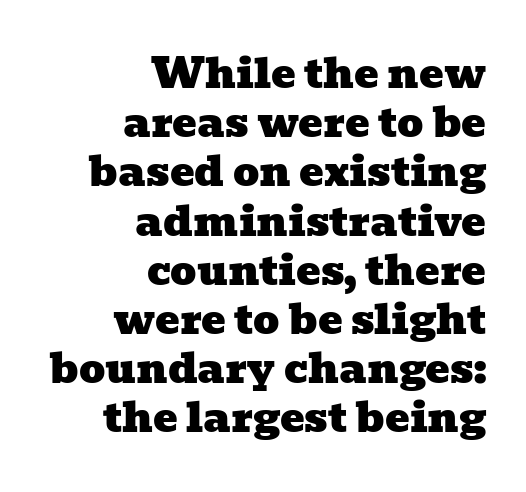
The image shows 41 px wide serif type; set right-aligned, line spacing 1.2x, normal letter spacing, not underlined; low stroke contrast and a medium x-height.
